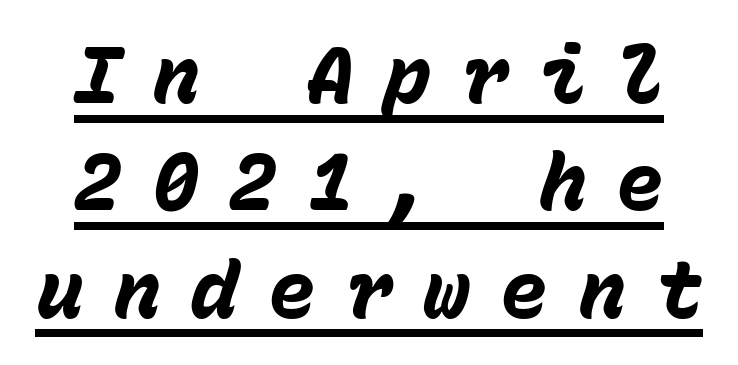
Horizontal bands of white between lines are of average thickness. Someone cranked the tracking dial way up on this one. You can see a thin bar hugging the bottom of the glyphs. The rendering applies a slant to the glyphs.
